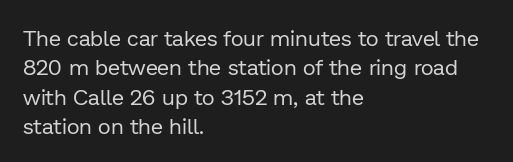
Caption: face not bold, strokes unweighted. Whoever set this chose a conventional vertical rhythm. This sample uses plain, unmodified letter spacing. The lettering stays uniformly vertical, giving the passage a roman look. Rule under the text: the space is simply empty.
